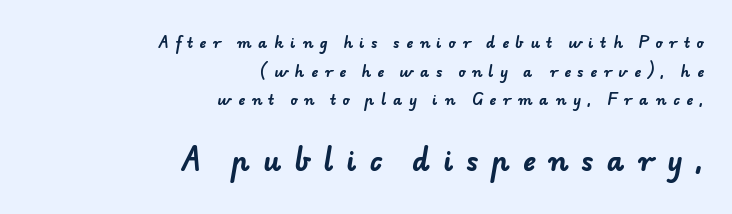
Which margin do the lines hug? The right one — the left edge is uneven. The strip under each line holds only bare page. Look at the stroke-to-counter ratio: heavy, a bold. The type is letterspaced generously, with wide tracking. This sample trades compactness for vertical openness between lines.
